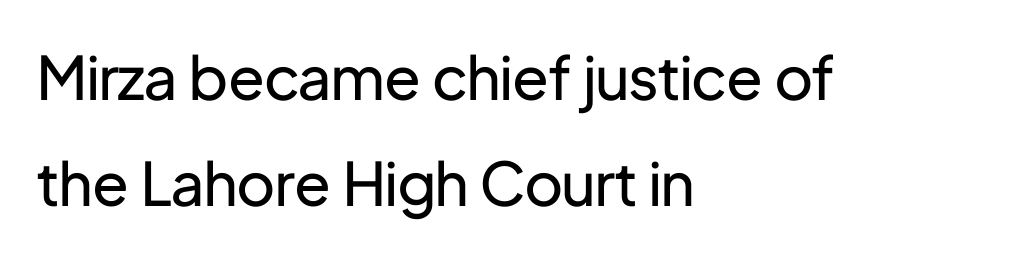
The image shows 60 px regular-weight sans-serif type, upright; set left-aligned, line spacing 1.76x, normal letter spacing, not underlined; low stroke contrast and a medium x-height.
